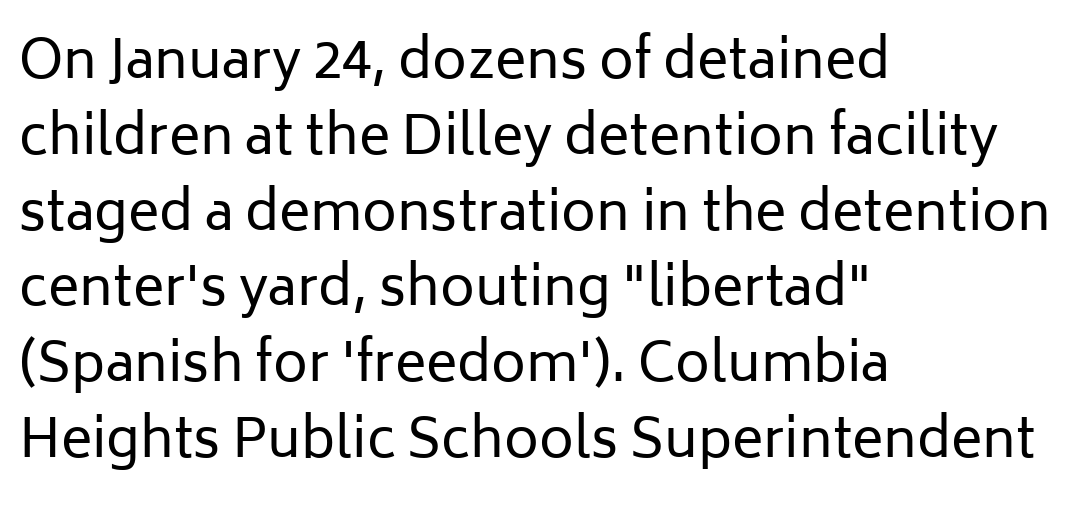
The image shows 53 px regular-weight sans-serif type, upright; set left-aligned, normal line spacing (1.43x), normal letter spacing, not underlined; low stroke contrast and a medium x-height.
